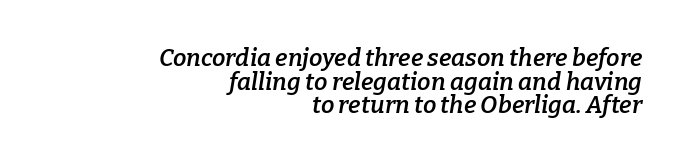
Regarding leading, the lines here are crowded together. Slightly chunky letters — semibold, I'd say, not full bold. Slanted lettering throughout. The ragged edge is on the left, which tells us the setting is flush right.
